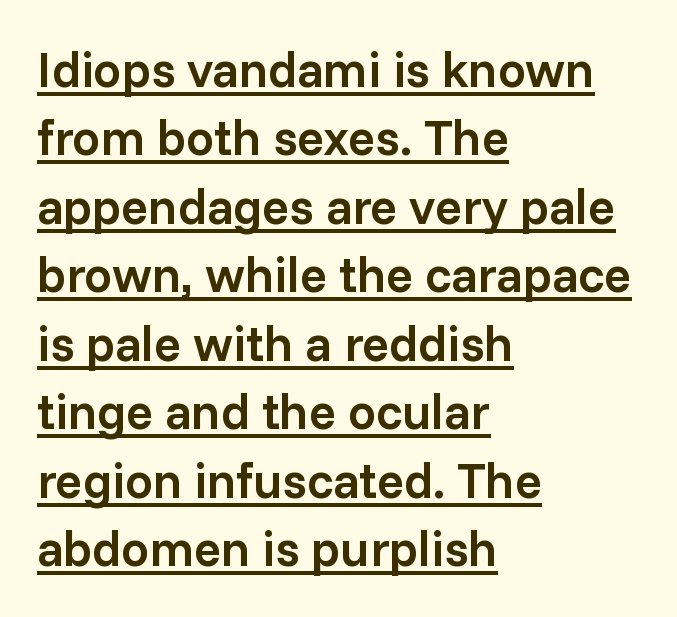
The image shows 50 px semibold sans-serif type, upright; set left-aligned, normal line spacing (1.37x), normal letter spacing, underlined; low stroke contrast and a medium x-height.
